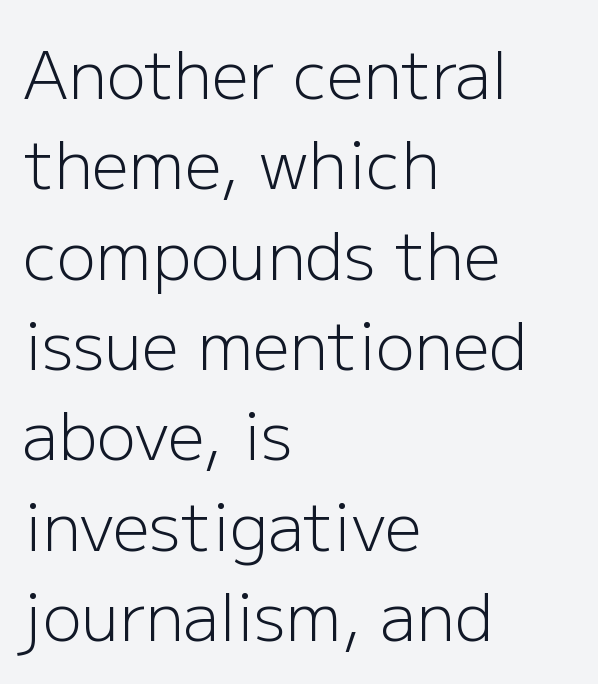
These lines are rendered in a variable-pitch font. Line spacing here is normal. Caption: face not bold, strokes unweighted. Students, note that the glyphs here touch the page at normal intervals. The text was rendered using a sans face with plain stroke endings. In CSS terms this would be text-align: left.
